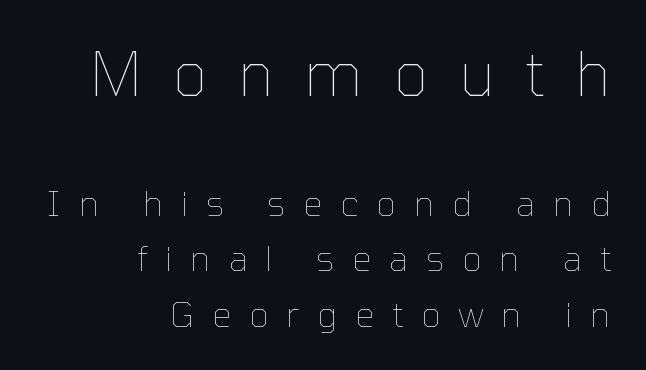
The image shows 61 px thin type, upright; set right-aligned, normal line spacing (1.59x), unusually wide letter spacing (+0.5 em), not underlined; the first (top) block is 1.74x larger; low stroke contrast and a medium x-height.
